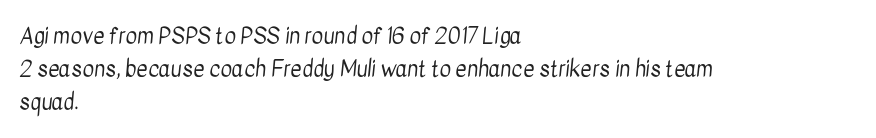
{"bold": "no", "underline": "no", "align": "left", "line_spacing": "normal", "line_spacing_ratio": 1.5, "letter_spacing": "normal", "letter_spacing_em": 0.0, "glyph_px": 22}
